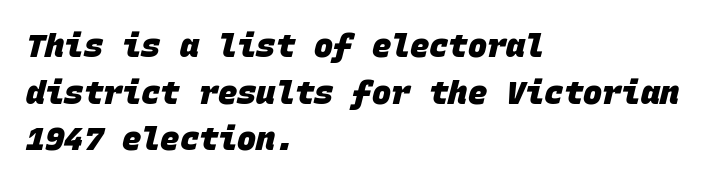
Q: Is the text bold? A: Yes.
Q: Is the typeface a serif or a sans-serif typeface? A: Sans-serif.
Q: Is the text underlined? A: No.
Q: How is the paragraph aligned? A: Left-aligned.
Q: Is the spacing between letters normal or unusually wide? A: Normal.
Q: Is the spacing between lines tight, normal or loose? A: Normal.
Q: Width (condensed, normal, or wide)? A: Normal.
Q: Stroke contrast? A: Low.
Q: x-height? A: Large.
Q: Monospaced? A: Yes.
